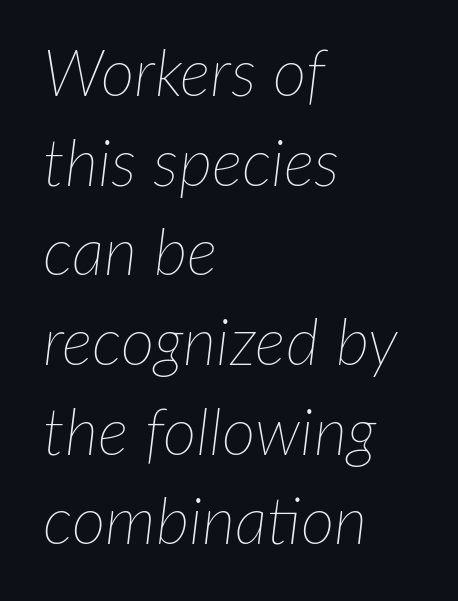
Inter-character spacing is left at the font's built-in metrics. Do the characters align in a grid? No, the font is proportional. The lines are quadded left. Designer's note — italics engaged.
